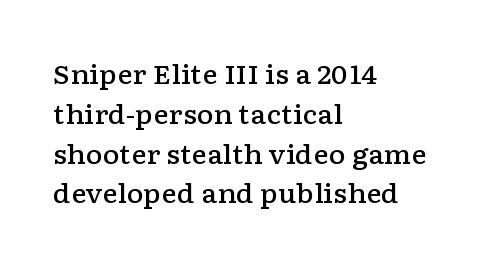
Ordinary non-slanted type is in use. Reading down the block, your eye returns to a fixed left position each line. These lines sit exactly where default settings would place them. Check the space under the baseline: it is left empty.
